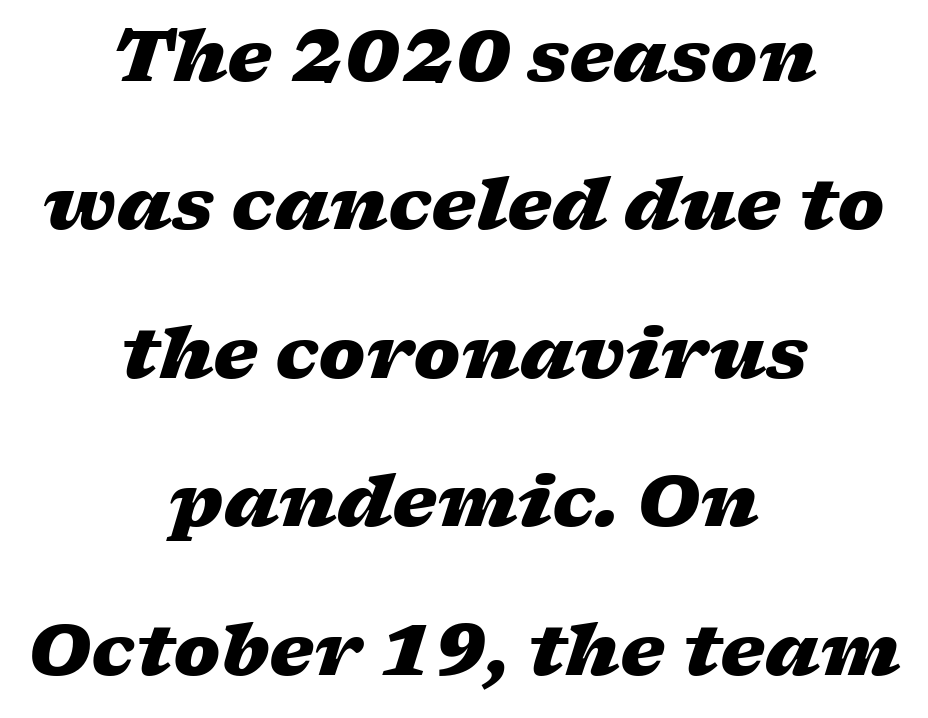
Letters rest on an invisible, unmarked baseline. Whoever set this chose breathing room over compactness in the vertical rhythm. Proportional: the letters do not fall into vertical columns. Notice how the stems are inclined rather than vertical — that's the hallmark of italics.
